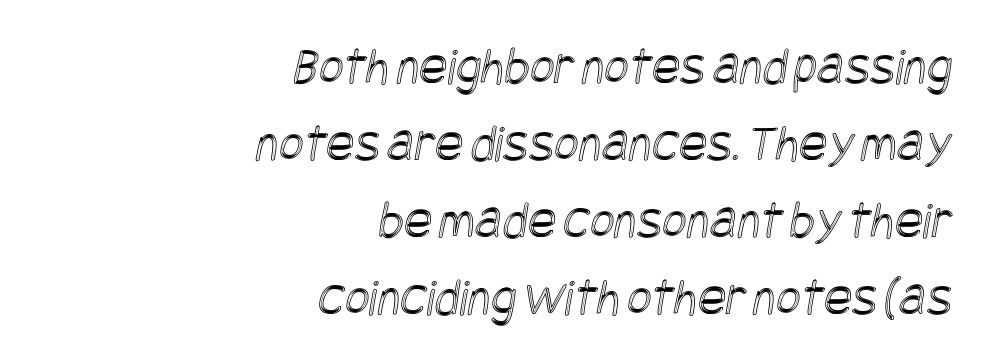
The image shows 53 px condensed type; set right-aligned, normal line spacing (1.45x), normal letter spacing, not underlined; a large x-height.
